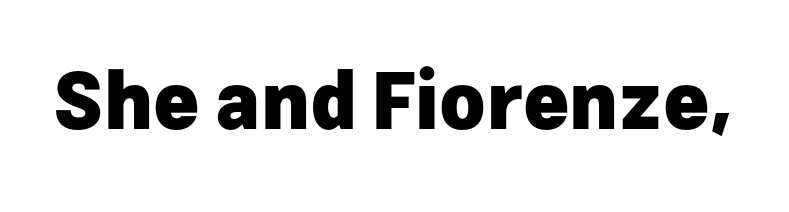
{"serif": "no", "italic": "no", "bold": "yes", "weight": "heavy", "width": "normal", "stroke_contrast": "low", "x_height": "medium", "monospaced": "no", "underline": "no", "letter_spacing": "normal", "letter_spacing_em": 0.0, "glyph_px": 78}
